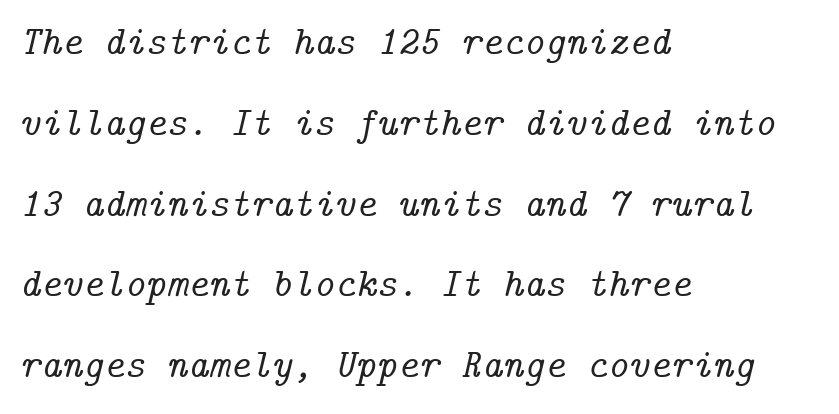
The image shows 40 px serif type, italic (leaning right); set left-aligned, loose line spacing (2.02x), normal letter spacing, not underlined; low stroke contrast and a medium x-height.
